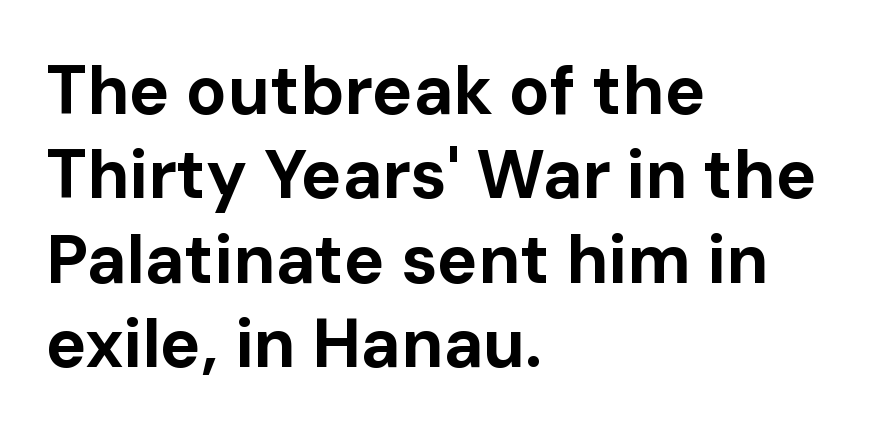
The image shows 68 px bold sans-serif type, upright; set left-aligned, line spacing 1.24x, normal letter spacing, not underlined; low stroke contrast and a medium x-height.
